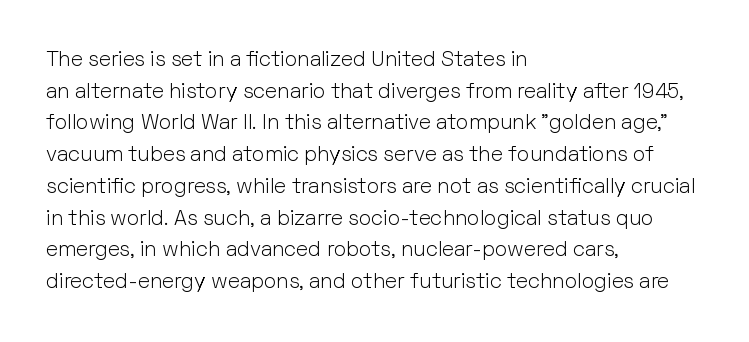
{"italic": "no", "bold": "no", "underline": "no", "align": "left", "line_spacing": "normal", "line_spacing_ratio": 1.51, "letter_spacing": "normal", "letter_spacing_em": 0.0, "glyph_px": 21}
